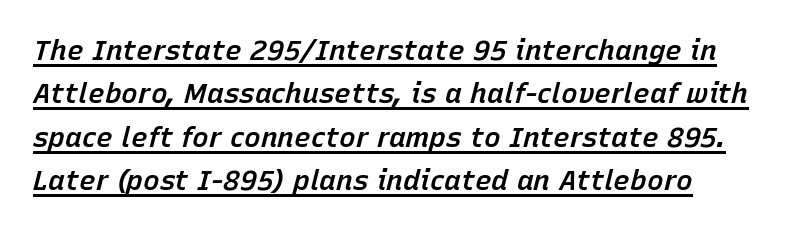
Q: Is the text bold? A: Semi-bold.
Q: Is the text italic (slanted)? A: Yes, it leans right by about 15 degrees.
Q: Is the text underlined? A: Yes.
Q: How is the paragraph aligned? A: Left-aligned.
Q: Is the spacing between letters normal or unusually wide? A: Normal.
Q: Is the spacing between lines tight, normal or loose? A: Normal.
Q: Width (condensed, normal, or wide)? A: Normal.
Q: Stroke contrast? A: Low.
Q: x-height? A: Medium.
Q: Monospaced? A: No.
